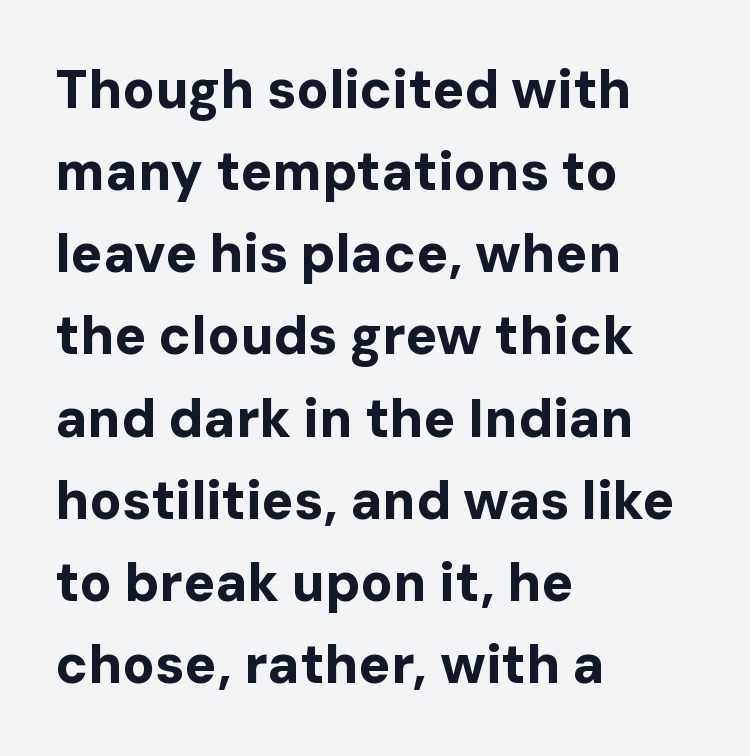
Q: Is the text bold? A: Yes.
Q: Is the text italic (slanted)? A: No, it is upright.
Q: Is the typeface a serif or a sans-serif typeface? A: Sans-serif.
Q: Is the text underlined? A: No.
Q: How is the paragraph aligned? A: Left-aligned.
Q: Is the spacing between letters normal or unusually wide? A: Normal.
Q: Is the spacing between lines tight, normal or loose? A: Normal.
Q: Width (condensed, normal, or wide)? A: Normal.
Q: Stroke contrast? A: Low.
Q: x-height? A: Medium.
Q: Monospaced? A: No.
